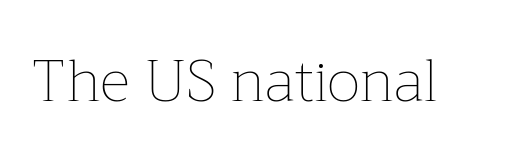
Q: Is the text bold? A: No.
Q: Is the text italic (slanted)? A: No, it is upright.
Q: Is the text underlined? A: No.
Q: Is the spacing between letters normal or unusually wide? A: Normal.
Q: Width (condensed, normal, or wide)? A: Normal.
Q: Stroke contrast? A: Low.
Q: x-height? A: Medium.
Q: Monospaced? A: No.
